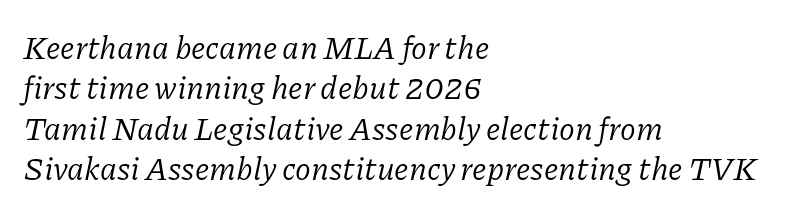
{"serif": "yes", "italic": "yes", "lean": "right", "slant_degrees": 11, "bold": "no", "weight": "regular", "width": "normal", "stroke_contrast": "low", "x_height": "medium", "monospaced": "no", "underline": "no", "align": "left", "line_spacing": "normal", "line_spacing_ratio": 1.26, "letter_spacing": "normal", "letter_spacing_em": 0.0, "glyph_px": 32}
